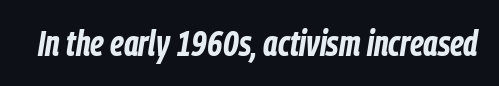
{"italic": "yes", "lean": "right", "slant_degrees": 9, "bold": "yes", "weight": "bold", "width": "condensed", "stroke_contrast": "low", "x_height": "medium", "monospaced": "no", "underline": "no", "letter_spacing": "normal", "letter_spacing_em": 0.0, "glyph_px": 36}
